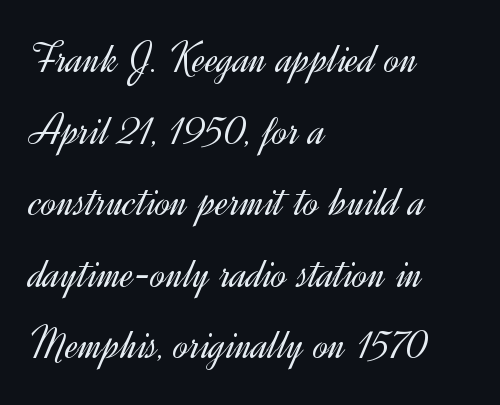
One glance says typical: line gaps are just what's usual. The rendering anchors every line to the left-hand side. Examine the stroke ends and you'll find no serifs. Stems and bowls with no extra thickness — not bold. The rendering keeps characters at their native spacing.
